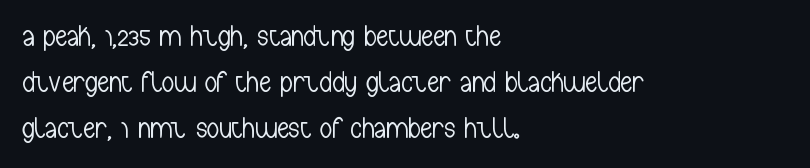
The image shows 30 px light, condensed sans-serif type, upright; set left-aligned, normal line spacing (1.54x), normal letter spacing, not underlined; low stroke contrast and a medium x-height.
